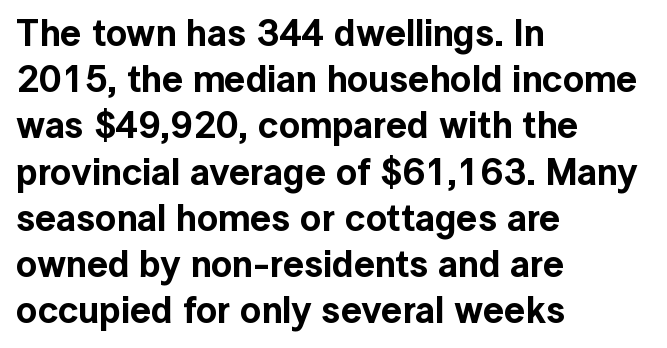
{"serif": "no", "italic": "no", "width": "normal", "x_height": "medium", "monospaced": "no", "underline": "no", "align": "left", "line_spacing": "normal", "line_spacing_ratio": 1.25, "letter_spacing": "normal", "letter_spacing_em": 0.0, "glyph_px": 37}
